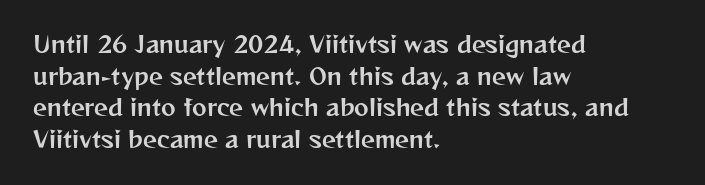
{"italic": "no", "underline": "no", "align": "left", "line_spacing": "normal", "line_spacing_ratio": 1.44, "letter_spacing": "normal", "letter_spacing_em": 0.0, "glyph_px": 22}
